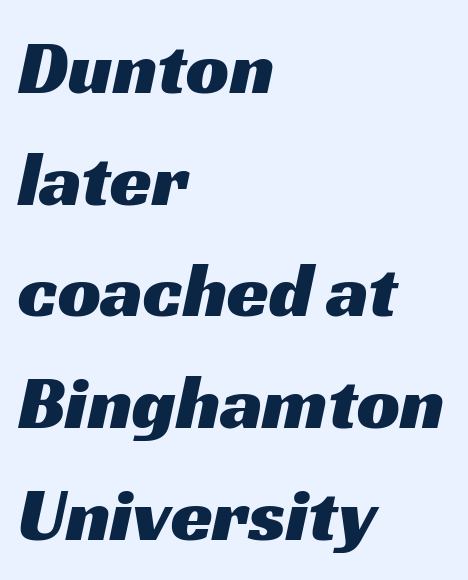
Q: Is the typeface a serif or a sans-serif typeface? A: Sans-serif.
Q: Is the text underlined? A: No.
Q: How is the paragraph aligned? A: Left-aligned.
Q: Is the spacing between letters normal or unusually wide? A: Normal.
Q: Is the spacing between lines tight, normal or loose? A: Normal.
Q: Width (condensed, normal, or wide)? A: Wide.
Q: Stroke contrast? A: Medium.
Q: x-height? A: Medium.
Q: Monospaced? A: No.
